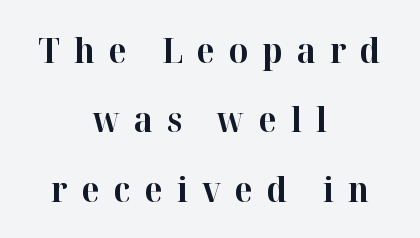
Q: Is the text bold? A: Yes.
Q: Is the text italic (slanted)? A: No, it is upright.
Q: Is the typeface a serif or a sans-serif typeface? A: Serif.
Q: Is the text underlined? A: No.
Q: How is the paragraph aligned? A: Centered.
Q: Is the spacing between letters normal or unusually wide? A: Unusually wide.
Q: Is the spacing between lines tight, normal or loose? A: Loose.
Q: Width (condensed, normal, or wide)? A: Normal.
Q: Stroke contrast? A: High.
Q: x-height? A: Medium.
Q: Monospaced? A: No.
